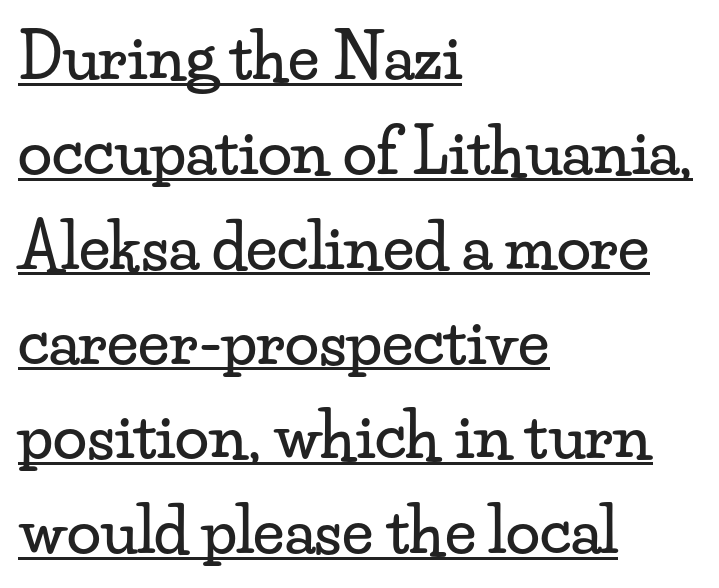
{"serif": "yes", "italic": "no", "width": "wide", "stroke_contrast": "low", "x_height": "small", "monospaced": "no", "underline": "yes", "align": "left", "line_spacing": "normal", "line_spacing_ratio": 1.53, "letter_spacing": "normal", "letter_spacing_em": 0.0, "glyph_px": 62}
